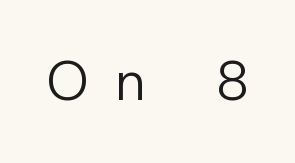
The rendering uses natural spacing where letterforms have individual widths. Compared with typical body copy, the letter spacing here is much looser. Tall strokes in this sample are plumb rather than angled. A bare baseline throughout the passage.
